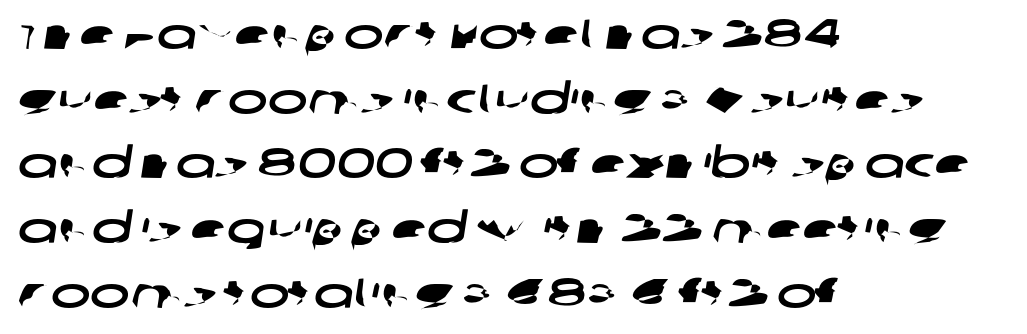
{"serif": "no", "width": "wide", "stroke_contrast": "low", "x_height": "large", "monospaced": "no", "underline": "no", "align": "left", "line_spacing": "normal", "line_spacing_ratio": 1.54, "letter_spacing": "normal", "letter_spacing_em": 0.0, "glyph_px": 42}
